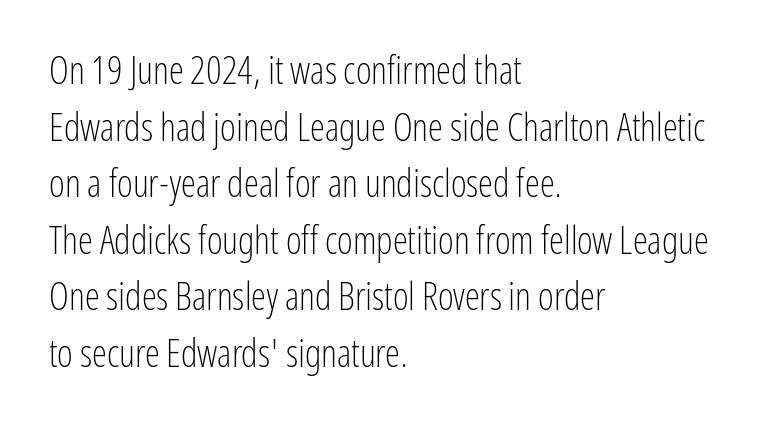
Each row of text sits above clean, open space. It's the straight-up-and-down kind of type. Does the copy run flush right? No — it runs flush left. A sans-serif font was chosen for this passage. On a weight scale, this lands at 450 or below. You could call the tracking neutral — neither tight nor loose.
